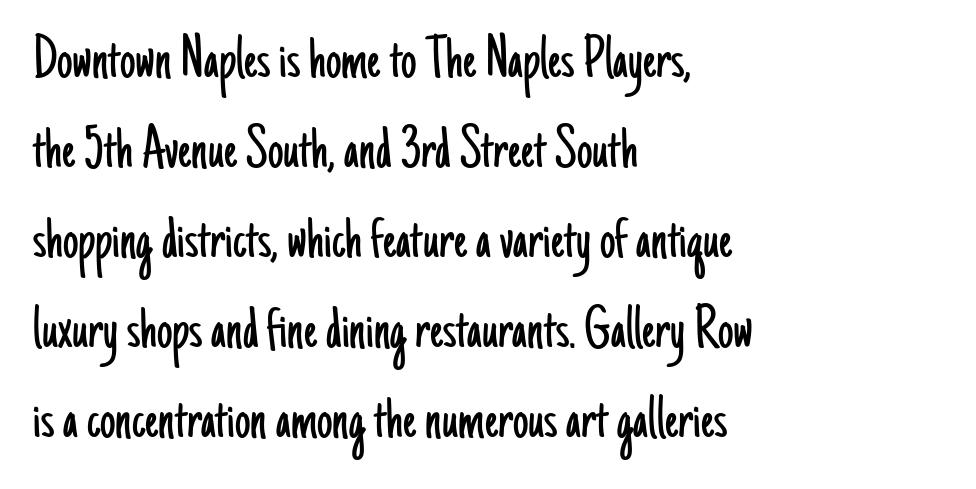
{"serif": "no", "italic": "no", "bold": "no", "weight": "light", "width": "condensed", "stroke_contrast": "low", "x_height": "small", "monospaced": "no", "underline": "no", "align": "left", "line_spacing": "normal", "line_spacing_ratio": 1.45, "letter_spacing": "normal", "letter_spacing_em": 0.0, "glyph_px": 62}
